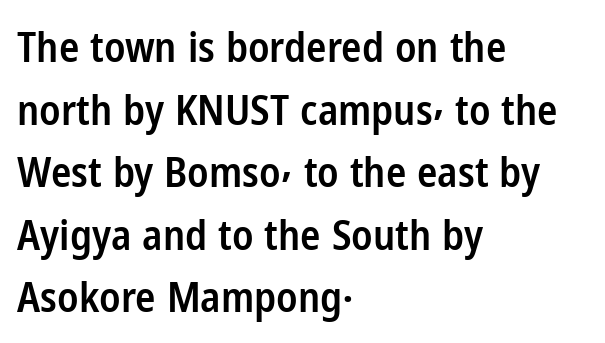
The image shows 42 px semibold, condensed sans-serif type, upright; set left-aligned, normal line spacing (1.49x), normal letter spacing, not underlined; low stroke contrast and a medium x-height.
